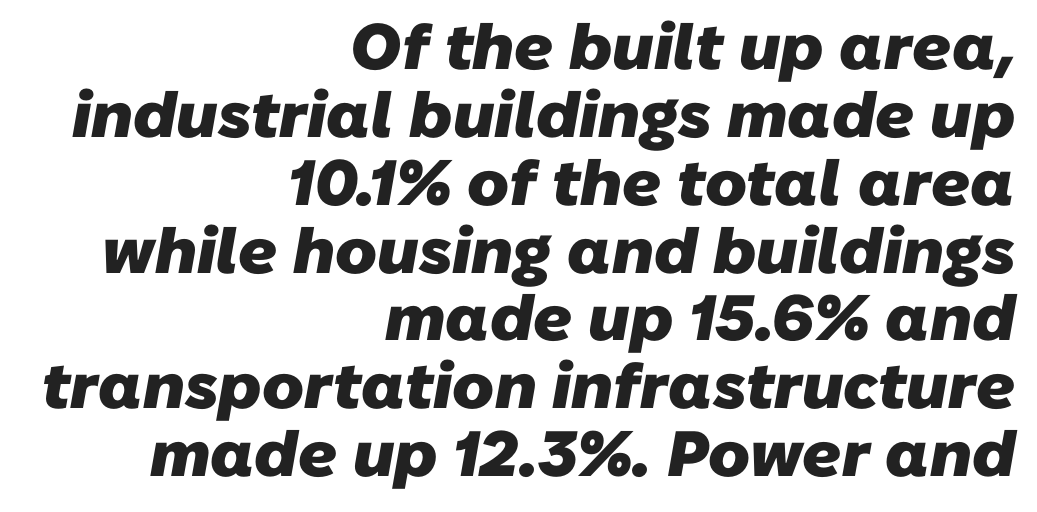
Leading is clearly below the norm, producing a dense column. Students, this is bold: see how much ink each stroke carries. The line texture is even and compact thanks to regular tracking. This sample has the flowing, uneven cadence of proportional lettering. Every row of glyphs terminates at an identical x-position on the right. The space directly below the letters is spotless.
